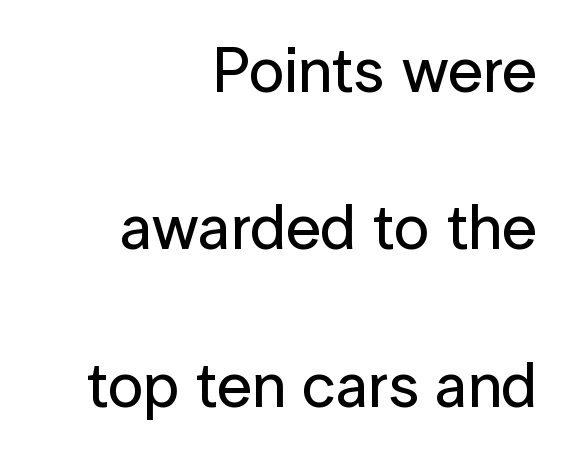
The image shows 63 px sans-serif type, upright; set right-aligned, loose line spacing (2.5x), normal letter spacing, not underlined; low stroke contrast and a medium x-height.
